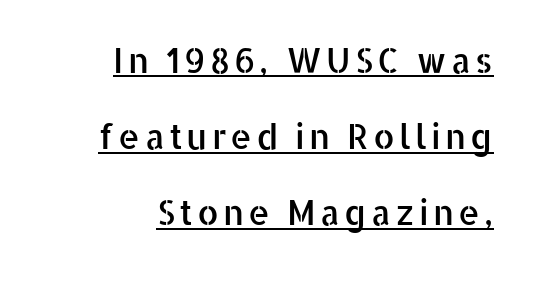
The image shows 34 px sans-serif type, upright; set loose line spacing (2.24x), underlined; low stroke contrast and a medium x-height.
